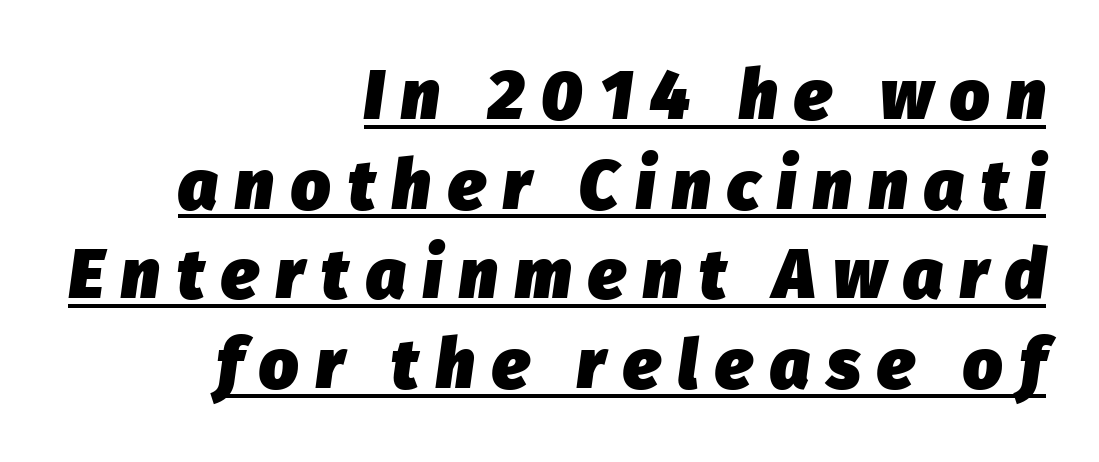
Q: Is the text bold? A: Yes.
Q: Is the text italic (slanted)? A: Yes, it leans right by about 8 degrees.
Q: Is the text underlined? A: Yes.
Q: How is the paragraph aligned? A: Right-aligned.
Q: Is the spacing between letters normal or unusually wide? A: Unusually wide.
Q: Is the spacing between lines tight, normal or loose? A: Normal.
Q: Width (condensed, normal, or wide)? A: Normal.
Q: Stroke contrast? A: Low.
Q: x-height? A: Medium.
Q: Monospaced? A: No.
